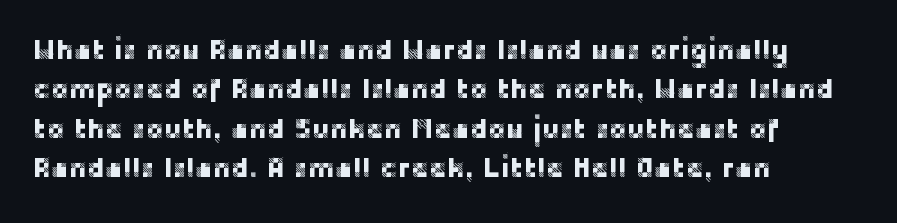
Q: Is the text italic (slanted)? A: No, it is upright.
Q: Is the text underlined? A: No.
Q: How is the paragraph aligned? A: Left-aligned.
Q: Is the spacing between letters normal or unusually wide? A: Normal.
Q: Is the spacing between lines tight, normal or loose? A: Normal.
